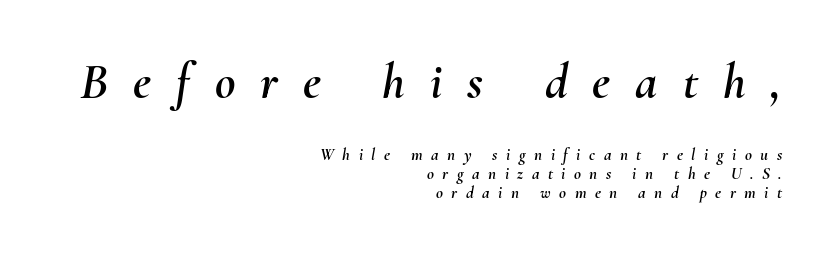
The image shows 50 px text type, italic (leaning right); set right-aligned, tight line spacing (1.09x), unusually wide letter spacing (+0.5 em), not underlined; the first (top) block is 2.94x larger; medium stroke contrast and a small x-height.
